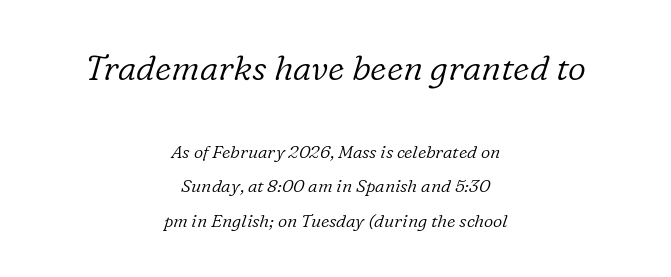
The image shows 35 px light serif type, italic (leaning right); set centered, loose line spacing (1.91x), normal letter spacing, not underlined; the first (top) block is 1.94x larger; low stroke contrast and a medium x-height.
